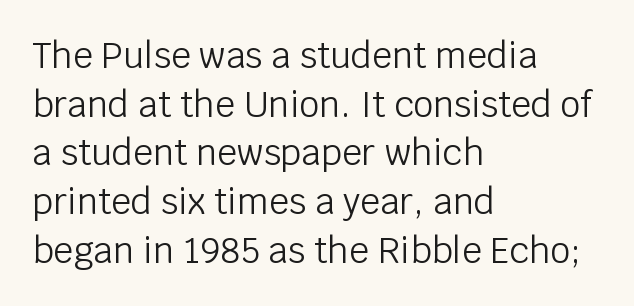
{"serif": "no", "italic": "no", "bold": "no", "weight": "light", "width": "normal", "stroke_contrast": "low", "x_height": "large", "monospaced": "no", "underline": "no", "align": "left", "line_spacing": "normal", "line_spacing_ratio": 1.39, "letter_spacing": "normal", "letter_spacing_em": 0.0, "glyph_px": 35}
